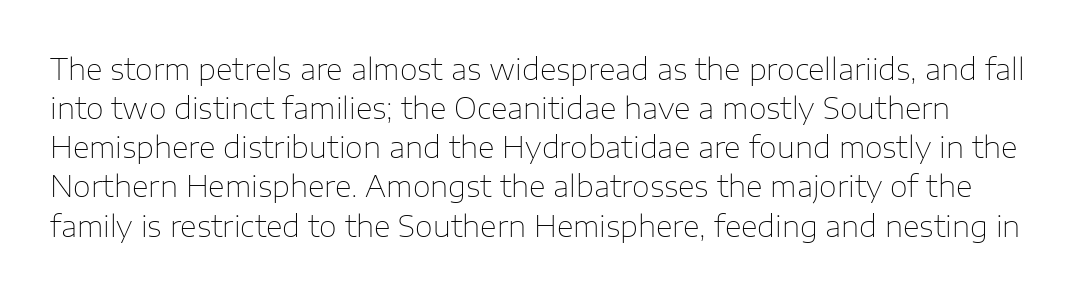
{"serif": "no", "italic": "no", "bold": "no", "weight": "thin", "width": "normal", "stroke_contrast": "low", "x_height": "medium", "monospaced": "no", "underline": "no", "line_spacing": "normal", "line_spacing_ratio": 1.35, "letter_spacing": "normal", "letter_spacing_em": 0.0, "glyph_px": 29}
